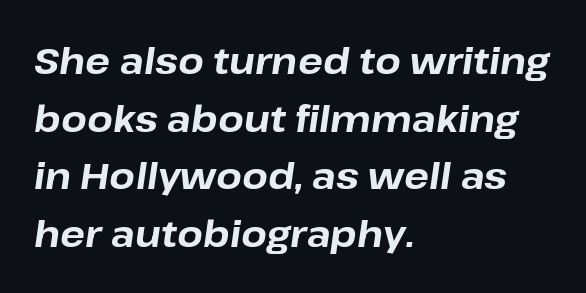
The image shows 37 px bold type, italic (leaning right); set left-aligned, normal line spacing (1.56x), normal letter spacing, not underlined; low stroke contrast and a medium x-height.
